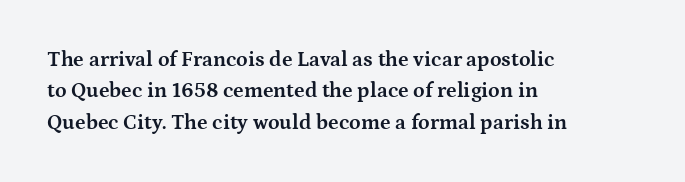
Q: Is the text bold? A: Yes.
Q: Is the text italic (slanted)? A: No, it is upright.
Q: Is the text underlined? A: No.
Q: How is the paragraph aligned? A: Left-aligned.
Q: Is the spacing between letters normal or unusually wide? A: Normal.
Q: Is the spacing between lines tight, normal or loose? A: Normal.
